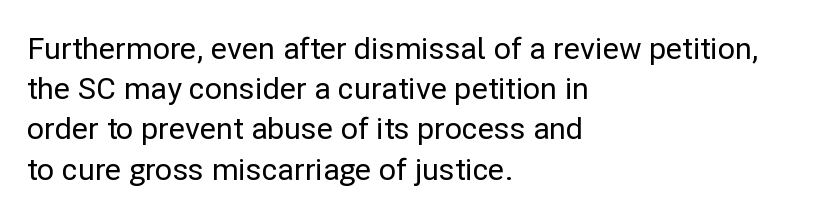
{"serif": "no", "italic": "no", "width": "normal", "stroke_contrast": "low", "x_height": "medium", "monospaced": "no", "underline": "no", "align": "left", "line_spacing": "normal", "line_spacing_ratio": 1.34, "letter_spacing": "normal", "letter_spacing_em": 0.0, "glyph_px": 30}
